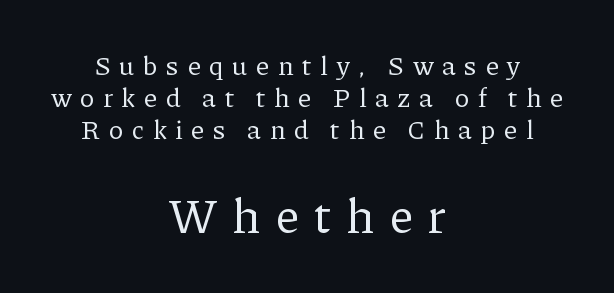
Posture: vertical. Clear beneath every line of the passage. The rendering enlarges the type as you move from the upper chunk to the lower. Think standard paragraph weight, or any step lighter than that. Check where the strokes stop: tiny serifs finish them off. Does extra space separate the letters? Yes, quite a lot of it.
